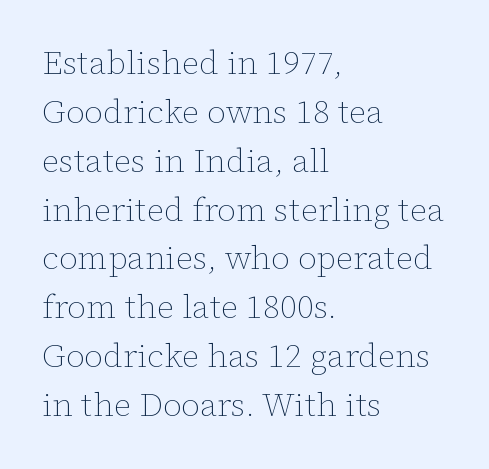
{"italic": "no", "bold": "no", "weight": "thin", "width": "normal", "stroke_contrast": "low", "x_height": "medium", "monospaced": "no", "underline": "no", "align": "left", "line_spacing": "normal", "line_spacing_ratio": 1.48, "letter_spacing": "normal", "letter_spacing_em": 0.0, "glyph_px": 33}
